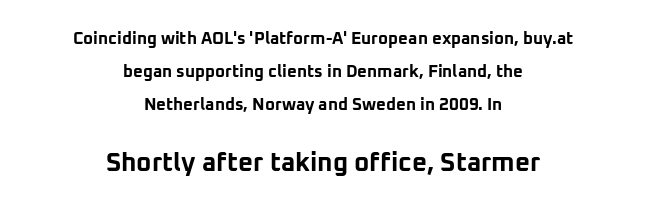
Q: Is the text bold? A: Yes.
Q: Is the text italic (slanted)? A: No, it is upright.
Q: Is the text underlined? A: No.
Q: How is the paragraph aligned? A: Centered.
Q: Is the spacing between letters normal or unusually wide? A: Normal.
Q: Is the spacing between lines tight, normal or loose? A: Loose.
Q: Which block of text is set in a larger size, the first (top) or the second (bottom)? A: The second (bottom) one.
